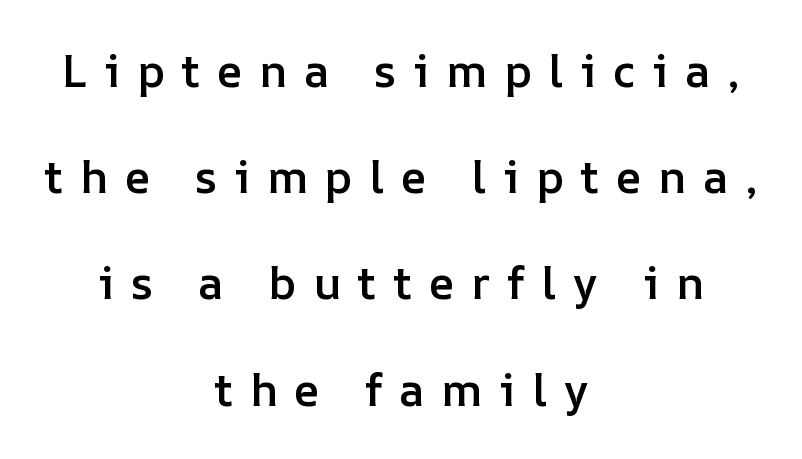
{"italic": "no", "bold": "semi", "weight": "semibold", "width": "normal", "stroke_contrast": "low", "x_height": "medium", "monospaced": "no", "underline": "no", "align": "center", "line_spacing": "loose", "line_spacing_ratio": 2.36, "letter_spacing": "wide", "letter_spacing_em": 0.37, "glyph_px": 45}
